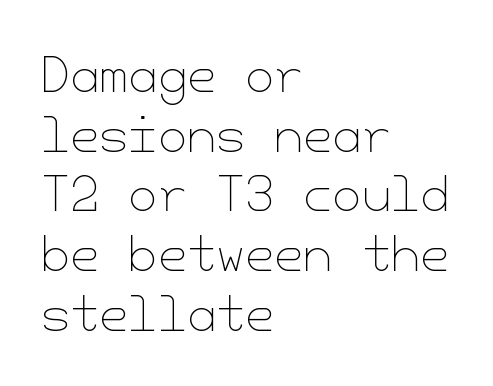
A typesetter would mark this as roman, not italic. The rendering keeps characters at their native spacing. Vertically, the passage feels balanced, rows spaced as you'd expect. Alignment: flush left.
